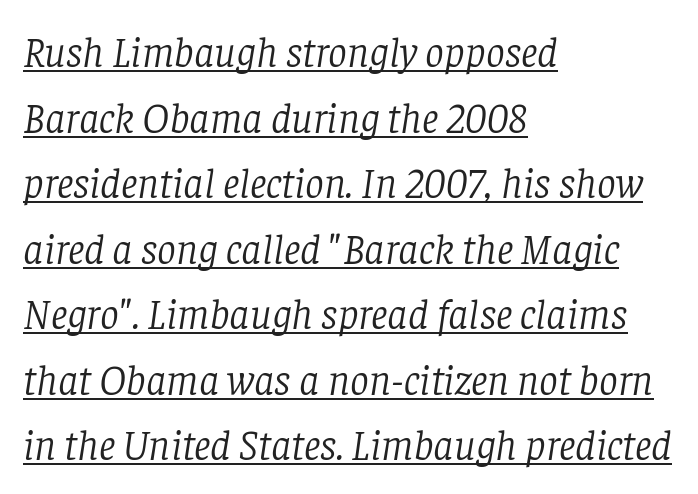
Q: Is the text bold? A: No.
Q: Is the text italic (slanted)? A: Yes, it leans right by about 8 degrees.
Q: Is the typeface a serif or a sans-serif typeface? A: Serif.
Q: Is the text underlined? A: Yes.
Q: How is the paragraph aligned? A: Left-aligned.
Q: Is the spacing between letters normal or unusually wide? A: Normal.
Q: Is the spacing between lines tight, normal or loose? A: Normal.
Q: Width (condensed, normal, or wide)? A: Normal.
Q: Stroke contrast? A: Low.
Q: x-height? A: Large.
Q: Monospaced? A: No.
